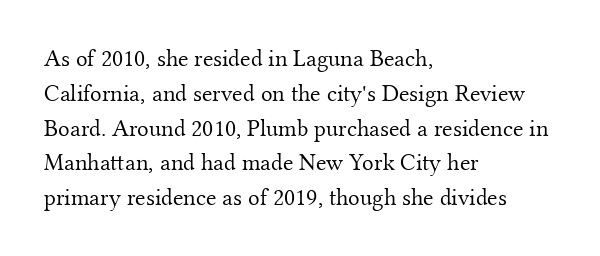
The image shows 24 px text type, upright; set left-aligned, normal line spacing (1.45x), normal letter spacing, not underlined.
